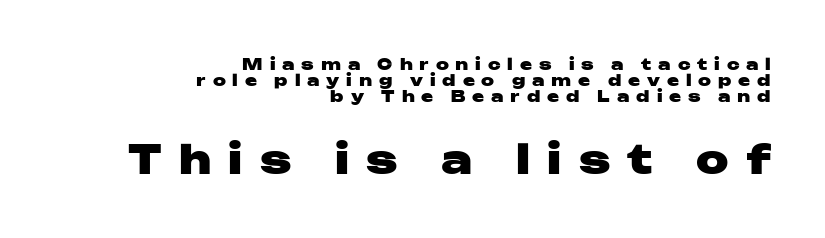
The image shows 40 px heavy, wide sans-serif type, upright; set right-aligned, tight line spacing (0.99x), unusually wide letter spacing (+0.43 em), not underlined; the second (bottom) block is 2.5x larger; low stroke contrast and a medium x-height.
